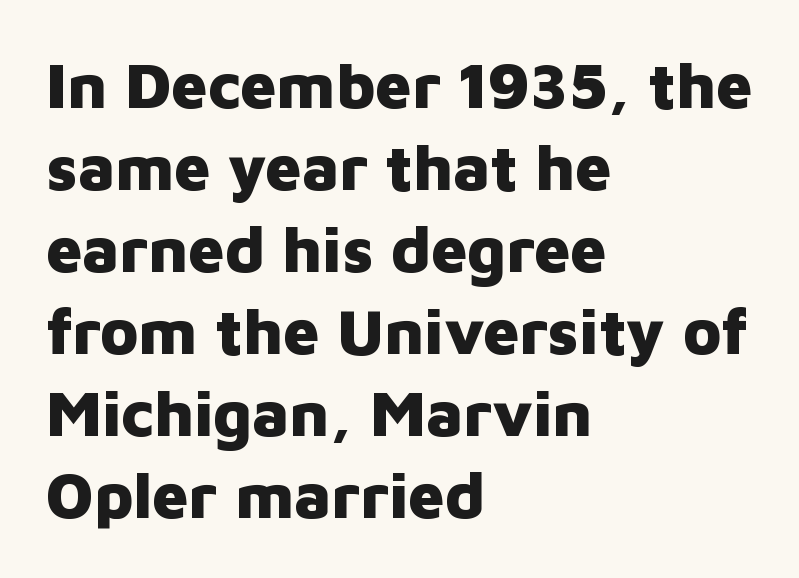
Q: Is the text bold? A: Yes.
Q: Is the text italic (slanted)? A: No, it is upright.
Q: Is the typeface a serif or a sans-serif typeface? A: Sans-serif.
Q: Is the text underlined? A: No.
Q: How is the paragraph aligned? A: Left-aligned.
Q: Is the spacing between letters normal or unusually wide? A: Normal.
Q: Is the spacing between lines tight, normal or loose? A: Normal.
Q: Width (condensed, normal, or wide)? A: Normal.
Q: Stroke contrast? A: Low.
Q: x-height? A: Medium.
Q: Monospaced? A: No.
